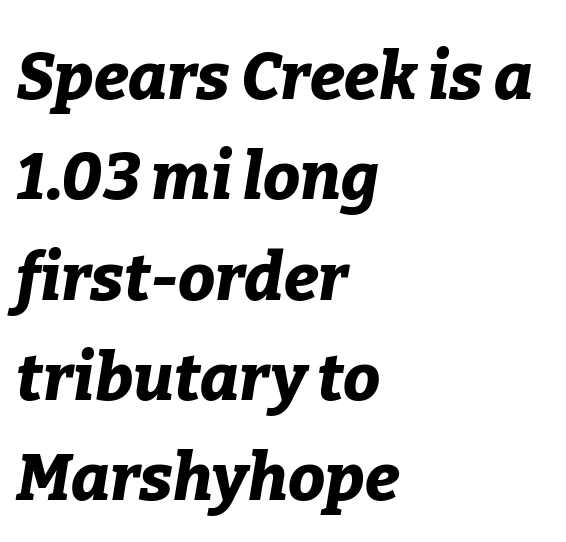
The space directly below the letters is spotless. You could call the tracking neutral — neither tight nor loose. A typesetter would call this proportional, since set widths differ per character. The text carries the slant typical of an italic or oblique font. Compared with typical paragraphs, the rows here are spaced about the same. Horizontally, the lines are justified to the leading edge only.
